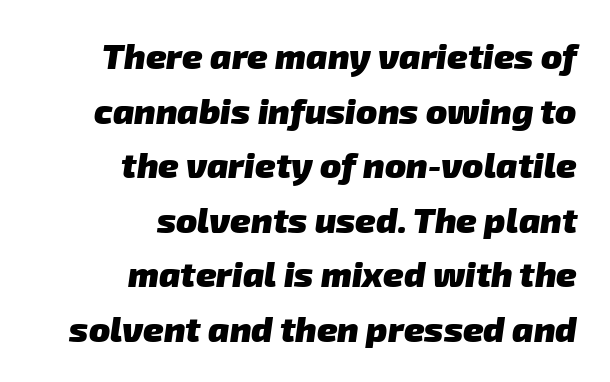
Q: Is the text bold? A: Yes.
Q: Is the typeface a serif or a sans-serif typeface? A: Sans-serif.
Q: Is the text underlined? A: No.
Q: How is the paragraph aligned? A: Right-aligned.
Q: Is the spacing between letters normal or unusually wide? A: Normal.
Q: Is the spacing between lines tight, normal or loose? A: Normal.
Q: Width (condensed, normal, or wide)? A: Normal.
Q: Stroke contrast? A: Low.
Q: x-height? A: Medium.
Q: Monospaced? A: No.
